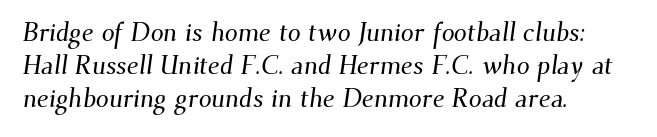
{"underline": "no", "align": "left", "line_spacing": "normal", "line_spacing_ratio": 1.26, "letter_spacing": "normal", "letter_spacing_em": 0.0, "glyph_px": 26}
